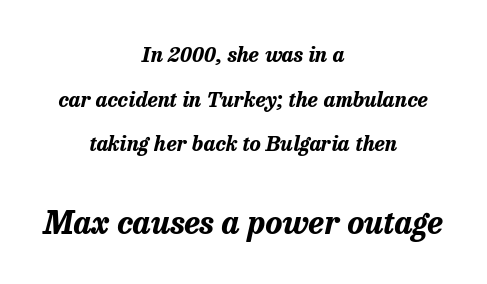
{"italic": "yes", "lean": "right", "slant_degrees": 13, "bold": "yes", "weight": "bold", "width": "normal", "stroke_contrast": "low", "x_height": "medium", "monospaced": "no", "underline": "no", "align": "center", "line_spacing": "loose", "line_spacing_ratio": 2.12, "letter_spacing": "normal", "letter_spacing_em": 0.0, "larger_block": "second", "size_ratio": 1.52, "glyph_px": 32}
